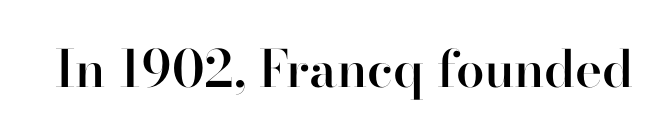
The image shows 51 px semibold serif type, upright; set normal letter spacing, not underlined; high stroke contrast and a small x-height.
